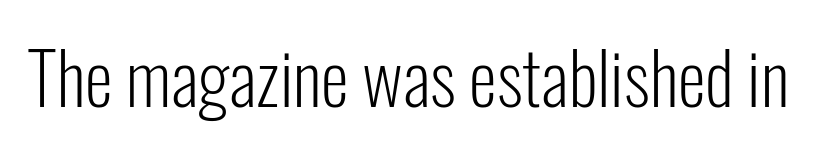
Q: Is the text bold? A: No.
Q: Is the text italic (slanted)? A: No, it is upright.
Q: Is the typeface a serif or a sans-serif typeface? A: Sans-serif.
Q: Is the text underlined? A: No.
Q: Is the spacing between letters normal or unusually wide? A: Normal.
Q: Width (condensed, normal, or wide)? A: Condensed.
Q: Stroke contrast? A: Low.
Q: x-height? A: Medium.
Q: Monospaced? A: No.
